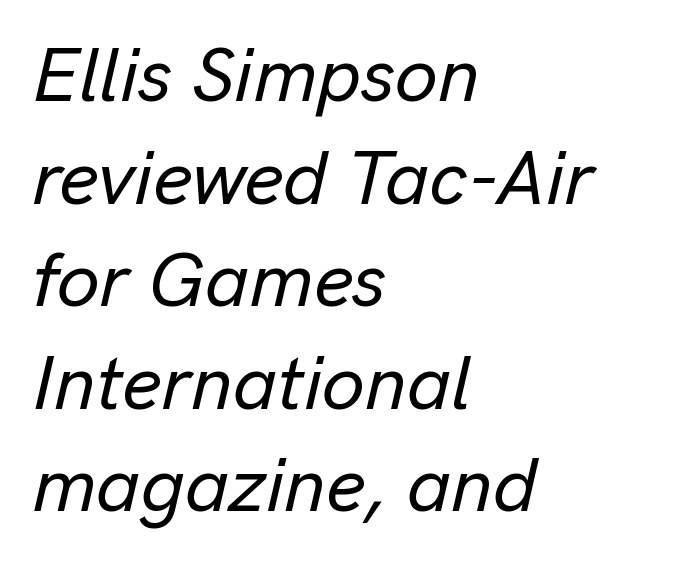
The image shows 76 px text type, italic (leaning right); set left-aligned, normal line spacing (1.35x), normal letter spacing, not underlined; low stroke contrast and a medium x-height.
